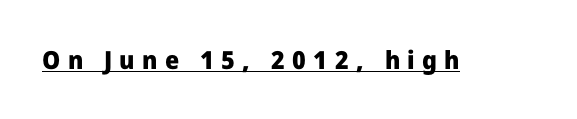
The image shows 25 px bold type, upright; set unusually wide letter spacing (+0.29 em), underlined.
